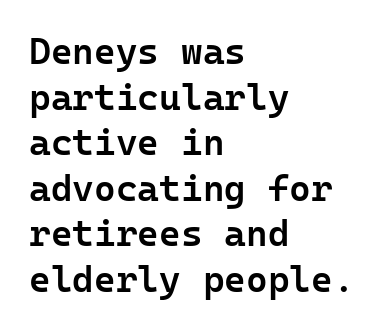
Lines of text with bare space underneath. Does extra space separate the letters? No, they use regular spacing. Upright lettering throughout. The font family rendered here belongs to the sans-serif group. Horizontal alignment here is leftward, the default for most running prose. What weight is shown? A semibold, between regular and bold.
